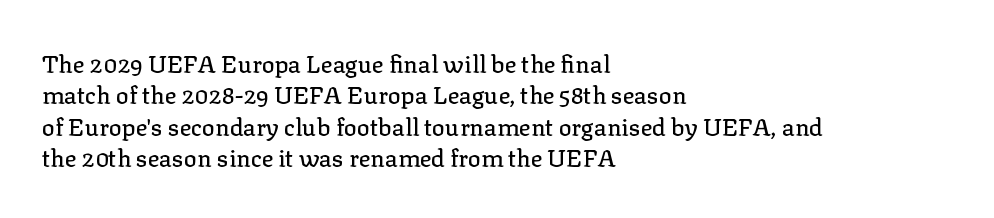
Q: Is the text italic (slanted)? A: No, it is upright.
Q: Is the text underlined? A: No.
Q: How is the paragraph aligned? A: Left-aligned.
Q: Is the spacing between letters normal or unusually wide? A: Normal.
Q: Is the spacing between lines tight, normal or loose? A: Normal.
